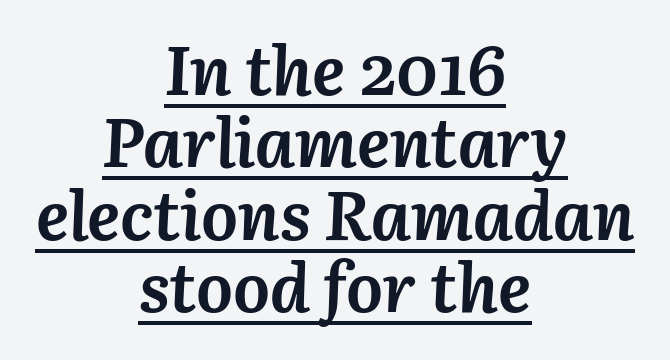
{"italic": "yes", "lean": "right", "slant_degrees": 3, "bold": "yes", "weight": "semibold", "width": "normal", "stroke_contrast": "medium", "x_height": "medium", "monospaced": "no", "underline": "yes", "align": "center", "line_spacing": "tight", "line_spacing_ratio": 1.05, "letter_spacing": "normal", "letter_spacing_em": 0.0, "glyph_px": 69}
